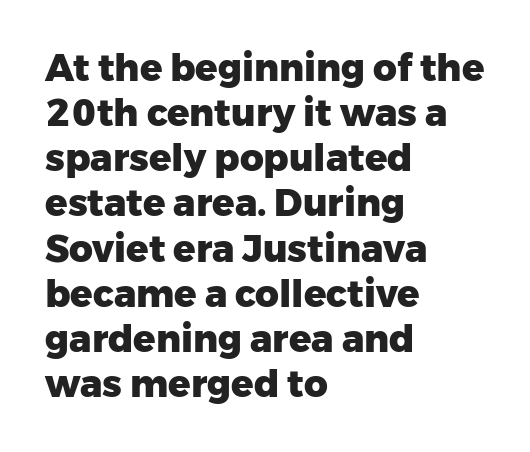
{"serif": "no", "italic": "no", "bold": "yes", "weight": "heavy", "width": "normal", "stroke_contrast": "low", "x_height": "medium", "monospaced": "no", "underline": "no", "align": "left", "line_spacing_ratio": 1.22, "letter_spacing": "normal", "letter_spacing_em": 0.0, "glyph_px": 37}
